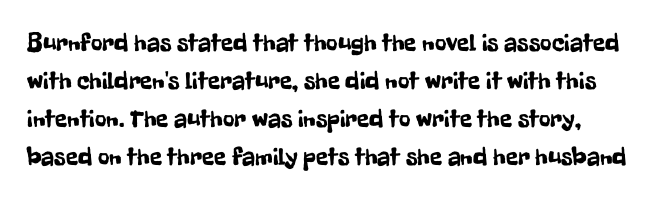
Q: Is the text italic (slanted)? A: No, it is upright.
Q: Is the text underlined? A: No.
Q: Is the spacing between letters normal or unusually wide? A: Normal.
Q: Is the spacing between lines tight, normal or loose? A: Normal.
